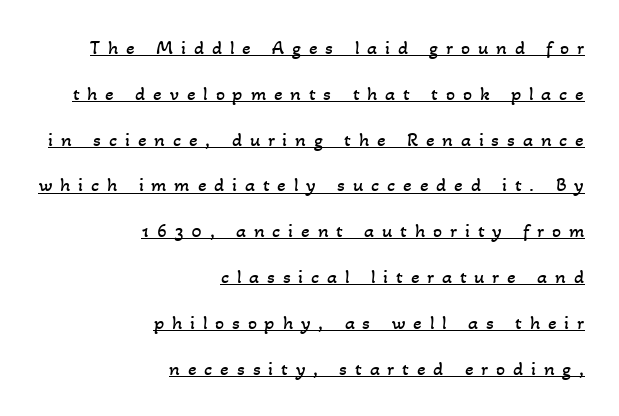
A great deal of white space separates one row of letters from the next. Caption: lettering with a line underneath. Glyph-to-glyph distance is far greater than everyday printed text. Right-aligned paragraph, ragged on the left. The cut favours lightness, reaching ordinary text weight at its darkest.
